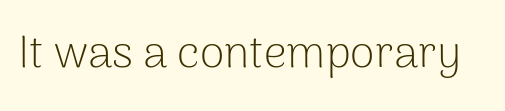
Q: Is the text bold? A: No.
Q: Is the text italic (slanted)? A: No, it is upright.
Q: Is the typeface a serif or a sans-serif typeface? A: Sans-serif.
Q: Is the text underlined? A: No.
Q: Is the spacing between letters normal or unusually wide? A: Normal.
Q: Width (condensed, normal, or wide)? A: Normal.
Q: Stroke contrast? A: Low.
Q: x-height? A: Medium.
Q: Monospaced? A: No.
